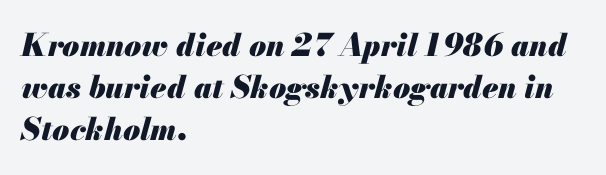
Q: Is the text bold? A: Yes.
Q: Is the text italic (slanted)? A: Yes, it leans right by about 13 degrees.
Q: Is the text underlined? A: No.
Q: How is the paragraph aligned? A: Left-aligned.
Q: Is the spacing between letters normal or unusually wide? A: Normal.
Q: Is the spacing between lines tight, normal or loose? A: Normal.
Q: Width (condensed, normal, or wide)? A: Normal.
Q: Stroke contrast? A: Medium.
Q: x-height? A: Small.
Q: Monospaced? A: No.
